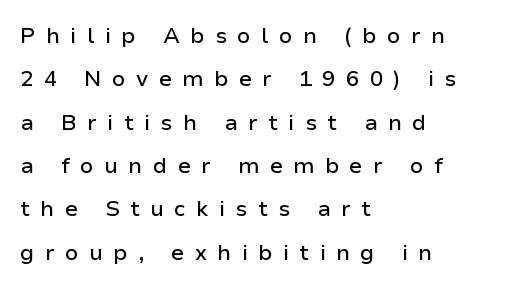
{"italic": "no", "underline": "no", "align": "left", "line_spacing": "loose", "line_spacing_ratio": 1.97, "letter_spacing": "wide", "letter_spacing_em": 0.47, "glyph_px": 22}
